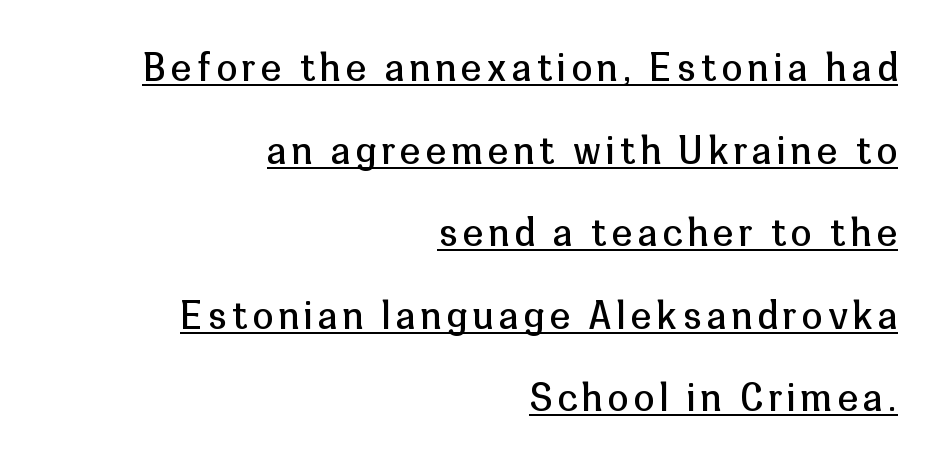
Q: Is the text bold? A: No.
Q: Is the text italic (slanted)? A: No, it is upright.
Q: Is the typeface a serif or a sans-serif typeface? A: Sans-serif.
Q: Is the text underlined? A: Yes.
Q: How is the paragraph aligned? A: Right-aligned.
Q: Is the spacing between lines tight, normal or loose? A: Loose.
Q: Width (condensed, normal, or wide)? A: Normal.
Q: Stroke contrast? A: Low.
Q: x-height? A: Medium.
Q: Monospaced? A: No.
